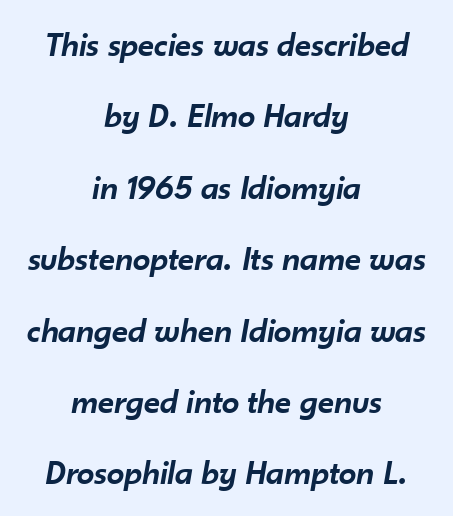
You can tell it's italic because the verticals aren't actually vertical. Is the type bold? Partly — it's a semibold, heavier than regular but not fully bold. Each row of text sits above clean, open space. Spacing verdict: proportional, widths tailored to each character. Observe the ordinary spacing: letters are neighbours, not strangers. Regarding leading, the lines here are spaced well apart.
